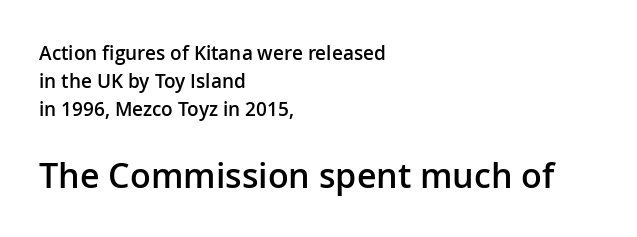
Q: Is the text bold? A: Semi-bold.
Q: Is the text italic (slanted)? A: No, it is upright.
Q: Is the typeface a serif or a sans-serif typeface? A: Sans-serif.
Q: Is the text underlined? A: No.
Q: How is the paragraph aligned? A: Left-aligned.
Q: Is the spacing between letters normal or unusually wide? A: Normal.
Q: Is the spacing between lines tight, normal or loose? A: Normal.
Q: Which block of text is set in a larger size, the first (top) or the second (bottom)? A: The second (bottom) one.
Q: Width (condensed, normal, or wide)? A: Normal.
Q: Stroke contrast? A: Low.
Q: x-height? A: Medium.
Q: Monospaced? A: No.
